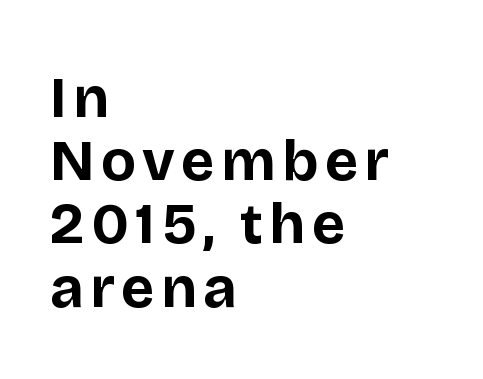
The image shows 58 px bold sans-serif type, upright; set left-aligned, tight line spacing (1.09x), not underlined; low stroke contrast and a large x-height.
